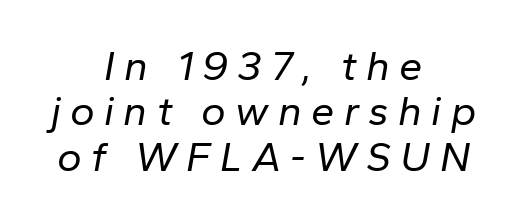
Note the varied advance widths — an 'i' is clearly narrower than an 'm'. Successive baselines arrive quickly, one right under another. Words appear elongated and porous because spacing is wide. Typeset on center — no edge is straight.
